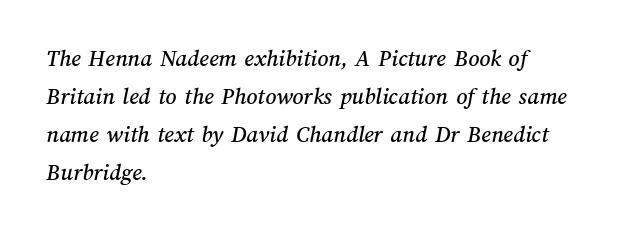
Characters follow at the spacing the type designer built in. Does the leading feel generous? No, just average. Quick note: underline off. The paragraph shown leans on its left margin.
